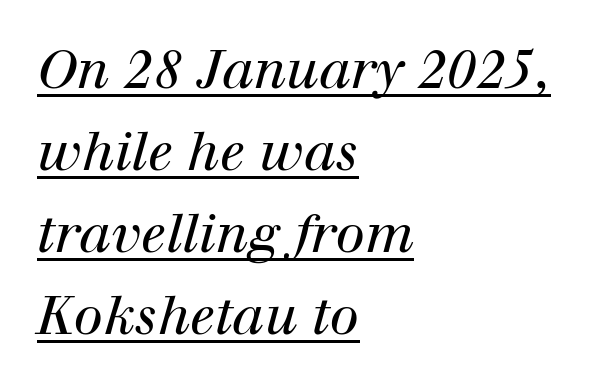
{"serif": "yes", "italic": "yes", "lean": "right", "slant_degrees": 12, "bold": "no", "weight": "regular", "width": "normal", "stroke_contrast": "high", "x_height": "medium", "monospaced": "no", "underline": "yes", "align": "left", "line_spacing": "normal", "line_spacing_ratio": 1.55, "letter_spacing": "normal", "letter_spacing_em": 0.0, "glyph_px": 53}
